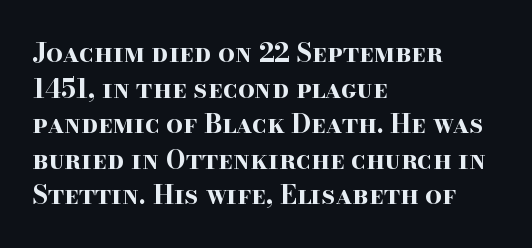
Q: Is the text bold? A: Yes.
Q: Is the text italic (slanted)? A: No, it is upright.
Q: Is the text underlined? A: No.
Q: How is the paragraph aligned? A: Left-aligned.
Q: Is the spacing between letters normal or unusually wide? A: Normal.
Q: Is the spacing between lines tight, normal or loose? A: Normal.
